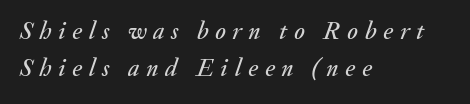
Bare-footed words on every line. These lines have a slow, spaced-out rhythm from letter to letter. A student would call this left alignment; a typographer would say flush left, rag right. Yep, that's italic — everything's leaning. In terms of leading, this rendering sits right in the middle.
